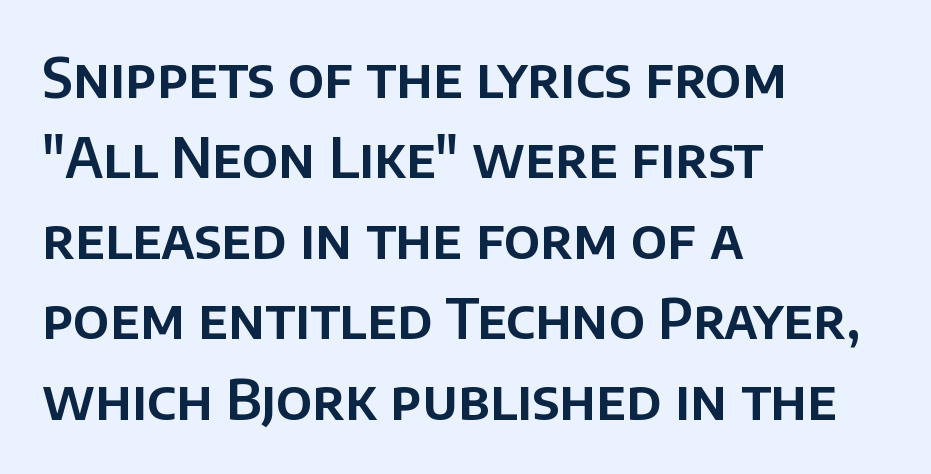
{"serif": "no", "italic": "no", "width": "normal", "stroke_contrast": "low", "x_height": "large", "monospaced": "no", "underline": "no", "align": "left", "line_spacing": "normal", "line_spacing_ratio": 1.49, "letter_spacing": "normal", "letter_spacing_em": 0.0, "glyph_px": 54}
